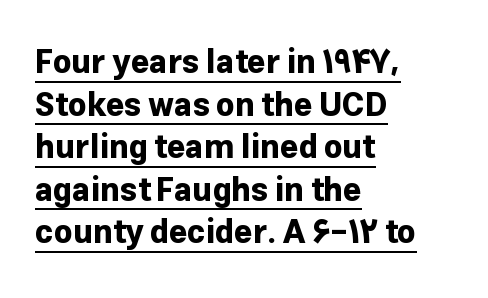
The image shows 32 px bold sans-serif type, upright; set left-aligned, normal line spacing (1.33x), normal letter spacing, underlined; low stroke contrast and a medium x-height.
